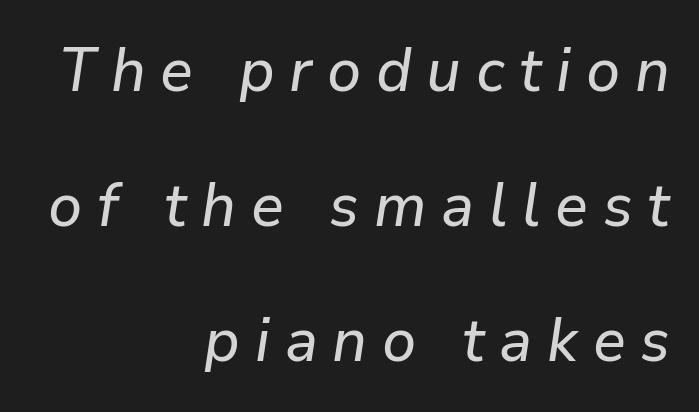
{"italic": "yes", "lean": "right", "slant_degrees": 9, "width": "normal", "stroke_contrast": "low", "x_height": "medium", "monospaced": "no", "underline": "no", "align": "right", "line_spacing": "loose", "line_spacing_ratio": 2.21, "letter_spacing": "wide", "letter_spacing_em": 0.24, "glyph_px": 61}
